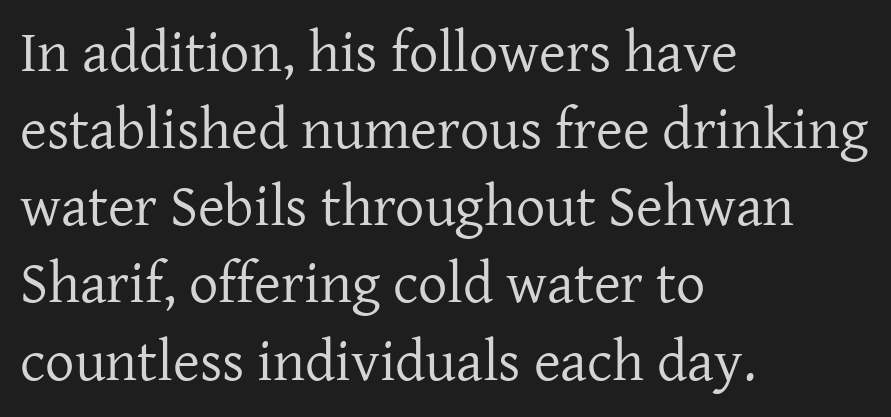
Q: Is the text bold? A: No.
Q: Is the text italic (slanted)? A: No, it is upright.
Q: Is the typeface a serif or a sans-serif typeface? A: Serif.
Q: Is the text underlined? A: No.
Q: How is the paragraph aligned? A: Left-aligned.
Q: Is the spacing between letters normal or unusually wide? A: Normal.
Q: Is the spacing between lines tight, normal or loose? A: Normal.
Q: Width (condensed, normal, or wide)? A: Normal.
Q: Stroke contrast? A: Low.
Q: x-height? A: Medium.
Q: Monospaced? A: No.
